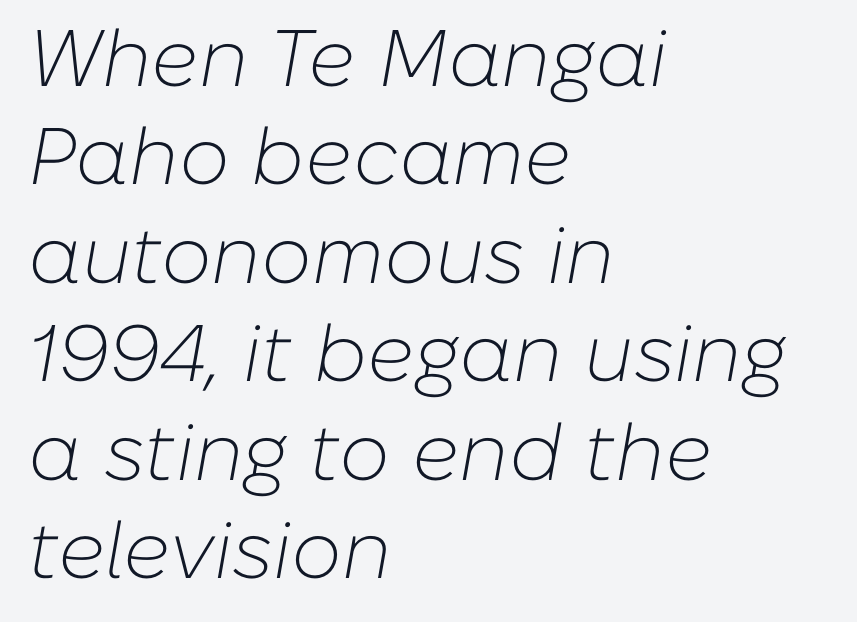
{"italic": "yes", "lean": "right", "slant_degrees": 10, "bold": "no", "weight": "light", "width": "normal", "stroke_contrast": "low", "x_height": "medium", "monospaced": "no", "underline": "no", "align": "left", "line_spacing_ratio": 1.23, "letter_spacing": "normal", "letter_spacing_em": 0.0, "glyph_px": 80}
